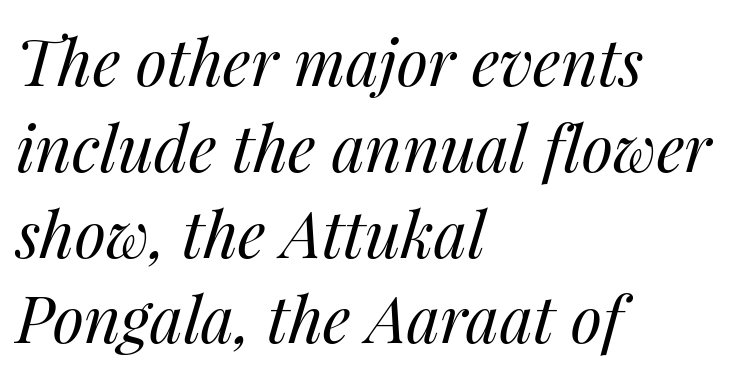
{"italic": "yes", "lean": "right", "slant_degrees": 14, "bold": "no", "weight": "regular", "width": "normal", "stroke_contrast": "medium", "x_height": "medium", "monospaced": "no", "underline": "no", "align": "left", "line_spacing": "normal", "line_spacing_ratio": 1.34, "letter_spacing": "normal", "letter_spacing_em": 0.0, "glyph_px": 64}
